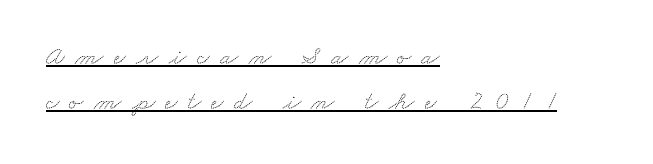
The letters are spread apart with noticeably loose tracking. Emphasis is given by a line drawn under the lettering. The setting favours the left margin, as ordinary paragraphs usually do.
